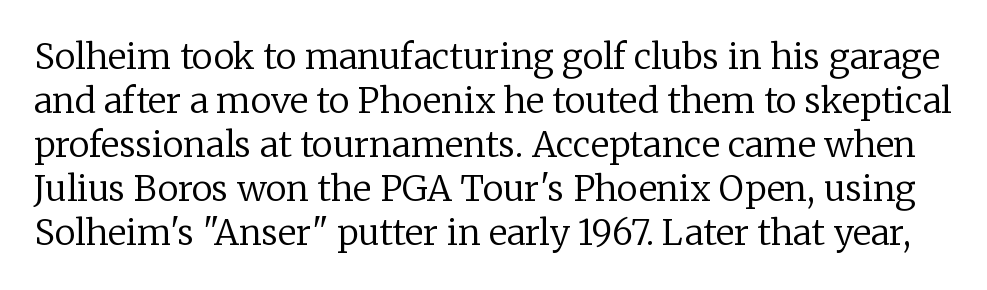
{"serif": "yes", "italic": "no", "bold": "no", "weight": "regular", "width": "normal", "stroke_contrast": "low", "x_height": "medium", "monospaced": "no", "underline": "no", "line_spacing": "normal", "line_spacing_ratio": 1.26, "letter_spacing": "normal", "letter_spacing_em": 0.0, "glyph_px": 35}
